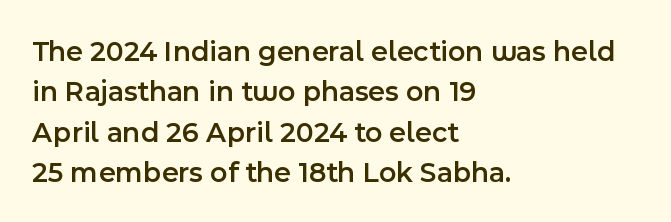
Q: Is the text bold? A: Semi-bold.
Q: Is the text italic (slanted)? A: No, it is upright.
Q: Is the typeface a serif or a sans-serif typeface? A: Sans-serif.
Q: Is the text underlined? A: No.
Q: How is the paragraph aligned? A: Left-aligned.
Q: Is the spacing between letters normal or unusually wide? A: Normal.
Q: Is the spacing between lines tight, normal or loose? A: Normal.
Q: Width (condensed, normal, or wide)? A: Normal.
Q: x-height? A: Medium.
Q: Monospaced? A: No.
